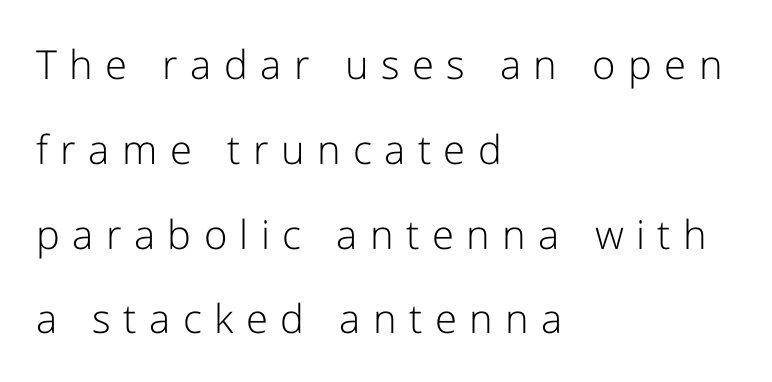
The image shows 40 px light sans-serif type, upright; set left-aligned, loose line spacing (2.12x), unusually wide letter spacing (+0.31 em), not underlined; low stroke contrast and a medium x-height.
